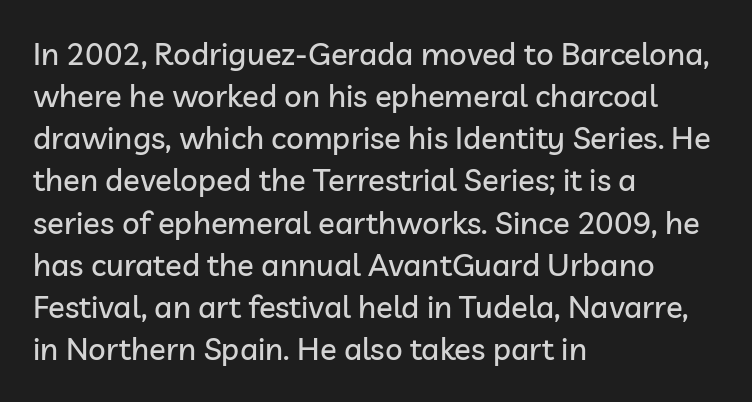
{"serif": "no", "italic": "no", "width": "normal", "stroke_contrast": "low", "x_height": "medium", "monospaced": "no", "underline": "no", "align": "left", "line_spacing": "normal", "line_spacing_ratio": 1.36, "letter_spacing": "normal", "letter_spacing_em": 0.0, "glyph_px": 31}
